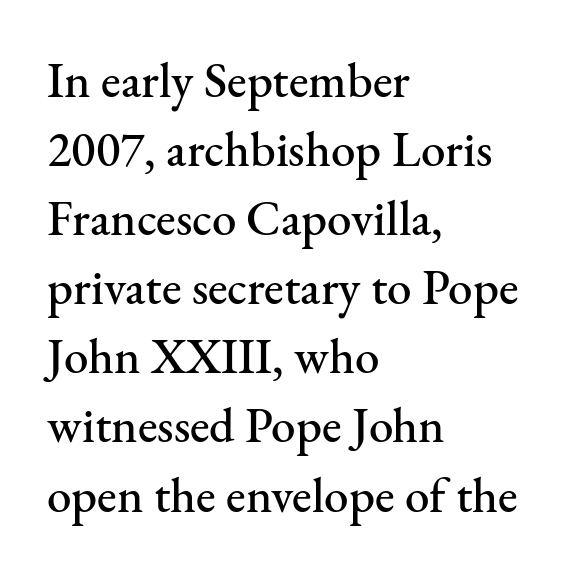
{"serif": "yes", "italic": "no", "width": "normal", "stroke_contrast": "medium", "x_height": "small", "monospaced": "no", "underline": "no", "align": "left", "line_spacing": "normal", "line_spacing_ratio": 1.41, "letter_spacing": "normal", "letter_spacing_em": 0.0, "glyph_px": 49}
